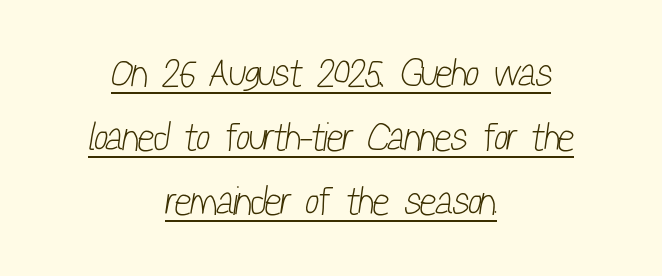
This reads as an unemphasized weight, regular at the heaviest. These characters rest on top of a visible drawn line. The passage shown has conventional tracking throughout. These lines are composed in type without serifs. These lines are centered, leaving both edges ragged.
